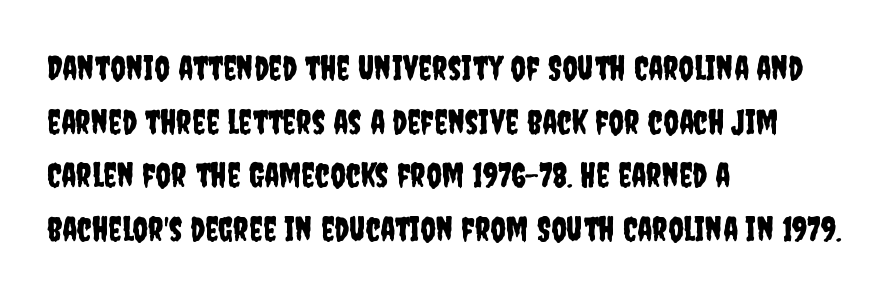
The image shows 34 px condensed sans-serif type, upright; set left-aligned, normal line spacing (1.58x), normal letter spacing, not underlined; low stroke contrast and a large x-height.
